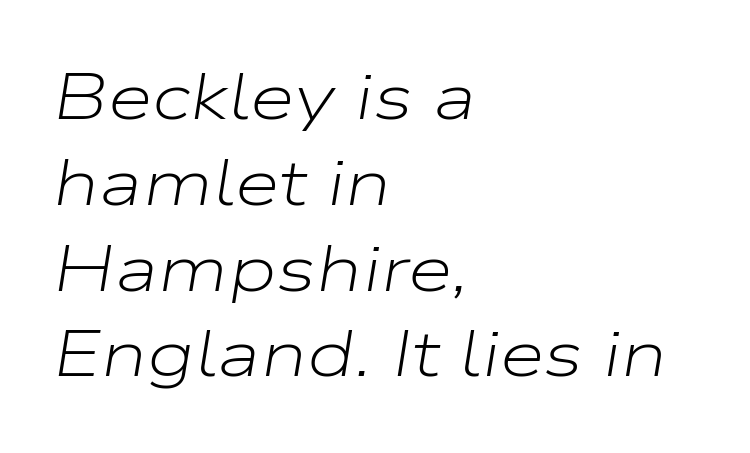
{"italic": "yes", "lean": "right", "slant_degrees": 9, "bold": "no", "weight": "light", "width": "wide", "stroke_contrast": "low", "x_height": "medium", "monospaced": "no", "underline": "no", "align": "left", "line_spacing": "normal", "line_spacing_ratio": 1.32, "letter_spacing": "normal", "letter_spacing_em": 0.0, "glyph_px": 65}
